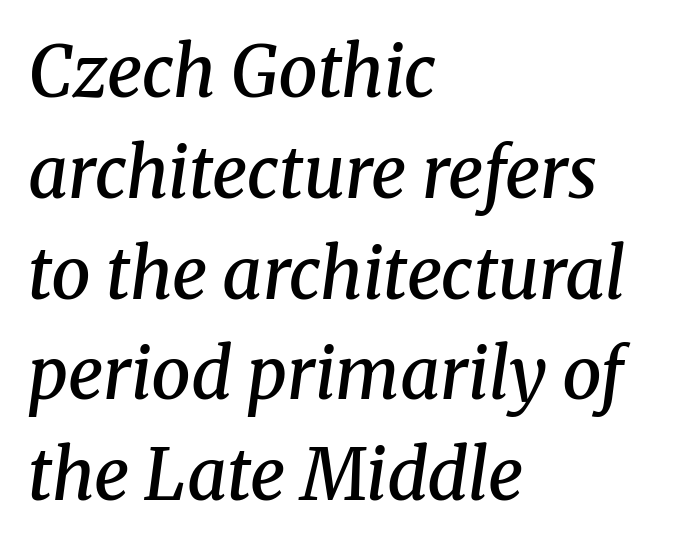
{"serif": "yes", "italic": "yes", "lean": "right", "slant_degrees": 8, "bold": "semi", "weight": "semibold", "width": "normal", "stroke_contrast": "medium", "x_height": "medium", "monospaced": "no", "underline": "no", "align": "left", "line_spacing": "normal", "line_spacing_ratio": 1.44, "letter_spacing": "normal", "letter_spacing_em": 0.0, "glyph_px": 70}
